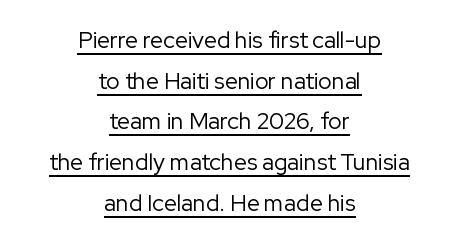
Q: Is the text bold? A: No.
Q: Is the text italic (slanted)? A: No, it is upright.
Q: Is the text underlined? A: Yes.
Q: How is the paragraph aligned? A: Centered.
Q: Is the spacing between letters normal or unusually wide? A: Normal.
